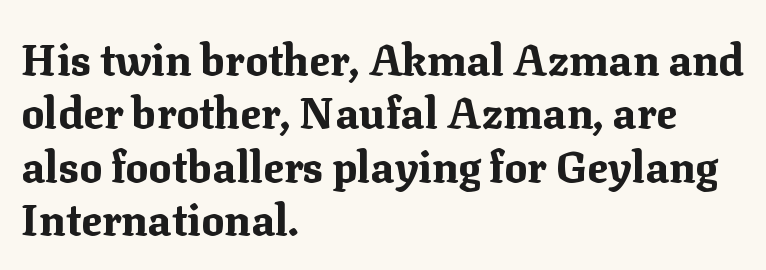
{"serif": "yes", "italic": "no", "bold": "yes", "weight": "bold", "width": "normal", "stroke_contrast": "medium", "x_height": "medium", "monospaced": "no", "underline": "no", "align": "left", "line_spacing_ratio": 1.24, "letter_spacing": "normal", "letter_spacing_em": 0.0, "glyph_px": 43}
